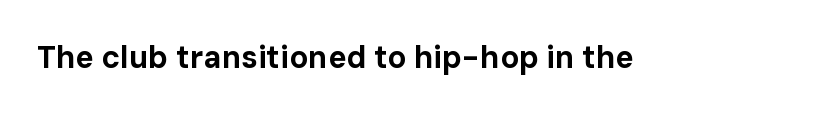
You could call the tracking neutral — neither tight nor loose. Stroke terminals: plain, sans-serif. The passage shown is typed in a proportional face where columns would drift. Italic: no, the glyphs are upright roman. Heft: maximum for text — a bold.
